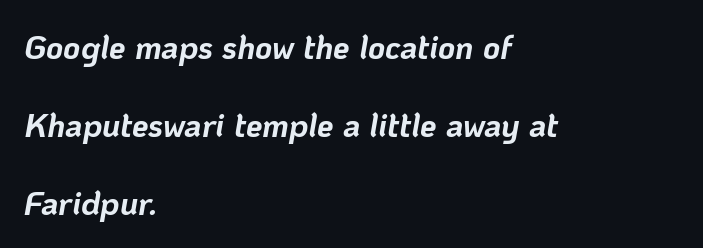
The image shows 33 px bold type, italic (leaning right); set left-aligned, loose line spacing (2.36x), normal letter spacing, not underlined; low stroke contrast and a medium x-height.
